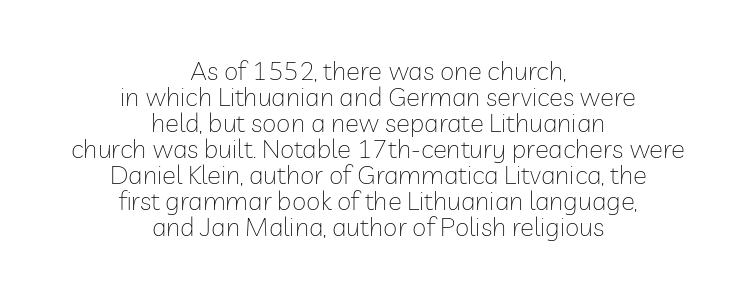
The letterforms sit at book weight or below. The gaps between neighbouring characters are ordinary and unremarkable. Students, observe: this is what under-led, compact text looks like. This is the regular roman posture of the typeface.
